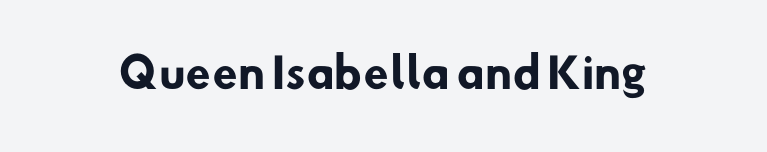
{"serif": "no", "bold": "yes", "weight": "heavy", "width": "normal", "stroke_contrast": "low", "x_height": "small", "monospaced": "no", "underline": "no", "letter_spacing": "normal", "letter_spacing_em": 0.0, "glyph_px": 41}
